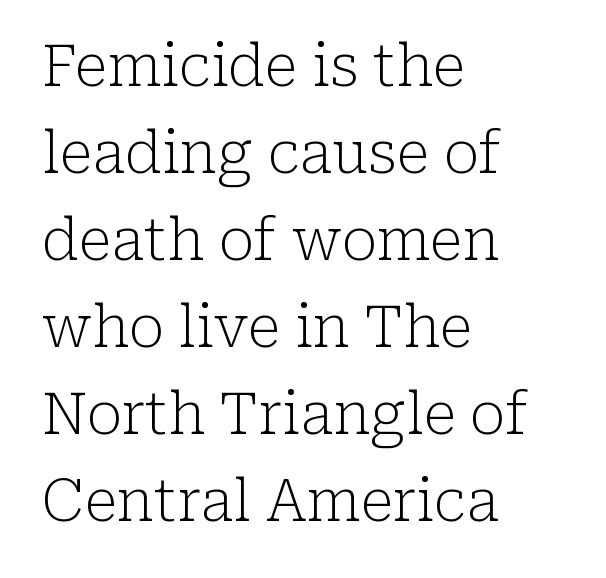
The image shows 58 px light serif type, upright; set left-aligned, normal line spacing (1.5x), normal letter spacing, not underlined; low stroke contrast and a medium x-height.
